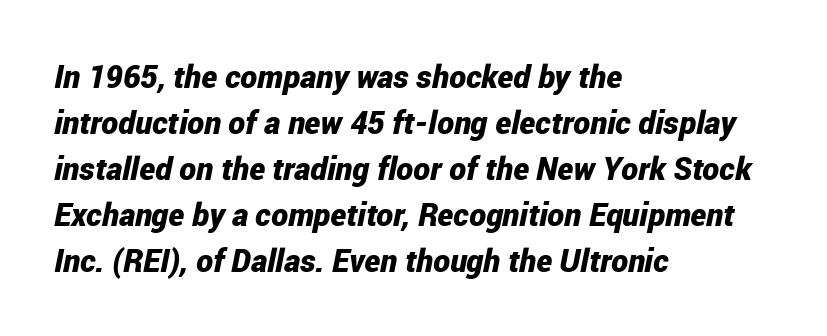
The image shows 32 px bold, condensed type, italic (leaning right); set left-aligned, normal line spacing (1.44x), normal letter spacing, not underlined; low stroke contrast and a medium x-height.
